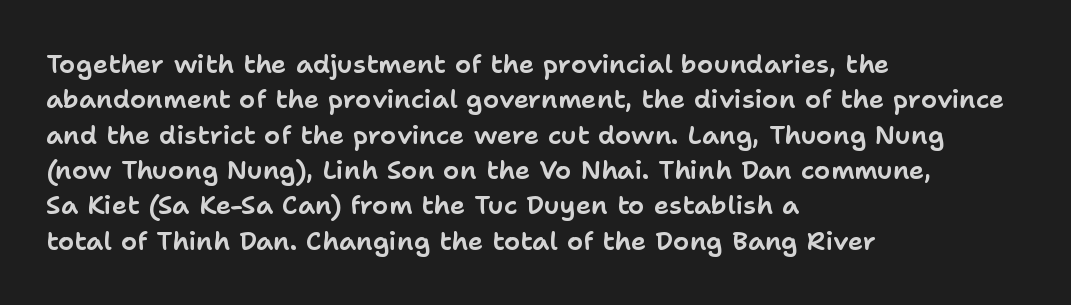
The image shows 26 px text type, upright; set left-aligned, normal line spacing (1.36x), normal letter spacing, not underlined.
